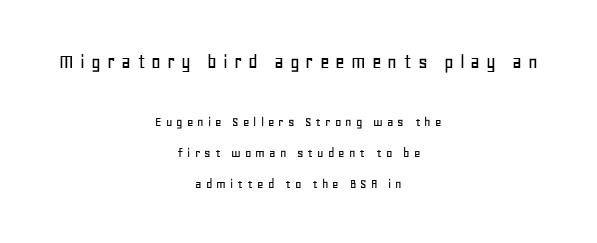
Q: Is the text italic (slanted)? A: No, it is upright.
Q: Is the text underlined? A: No.
Q: How is the paragraph aligned? A: Centered.
Q: Is the spacing between letters normal or unusually wide? A: Unusually wide.
Q: Is the spacing between lines tight, normal or loose? A: Loose.
Q: Which block of text is set in a larger size, the first (top) or the second (bottom)? A: The first (top) one.
